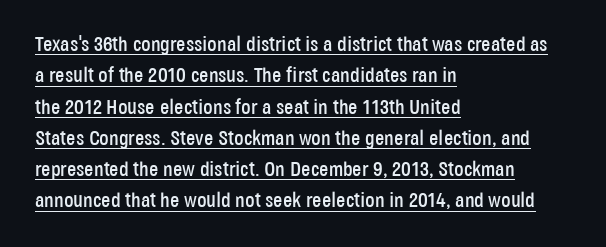
What stands out about the letter spacing? Nothing — it is the standard amount. The lines are quadded left. Horizontal bands of white between lines are of average thickness. Style check: upright.
